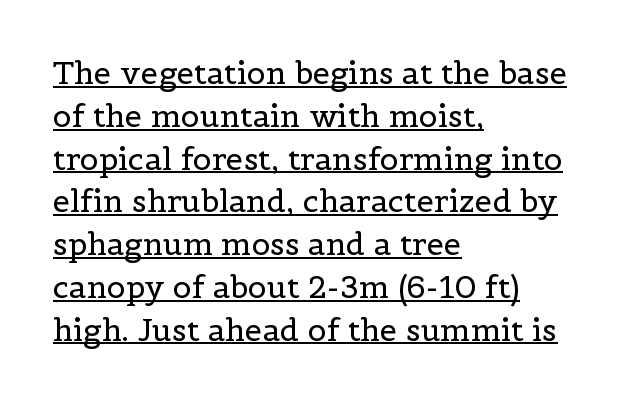
The image shows 31 px regular-weight serif type, upright; set left-aligned, normal line spacing (1.38x), normal letter spacing, underlined; a medium x-height.
